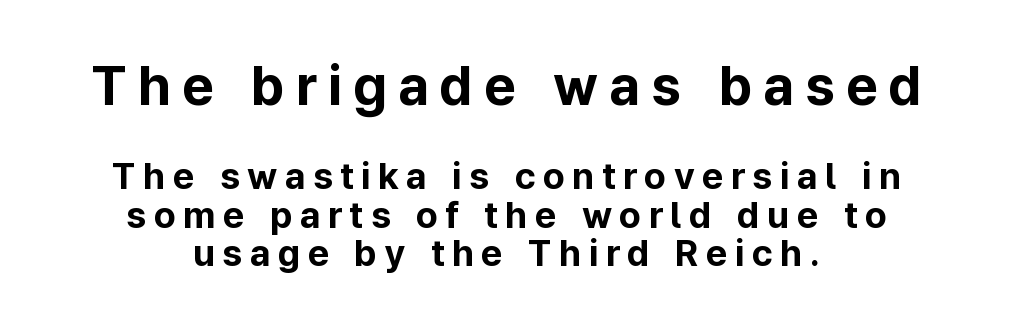
{"serif": "no", "italic": "no", "bold": "yes", "weight": "bold", "width": "normal", "stroke_contrast": "low", "x_height": "medium", "monospaced": "no", "underline": "no", "align": "center", "line_spacing": "tight", "line_spacing_ratio": 1.04, "letter_spacing": "wide", "letter_spacing_em": 0.2, "larger_block": "first", "size_ratio": 1.49, "glyph_px": 55}
